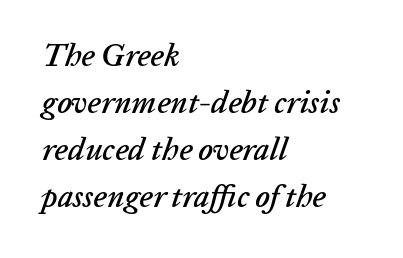
{"italic": "yes", "lean": "right", "slant_degrees": 20, "width": "normal", "stroke_contrast": "low", "x_height": "medium", "monospaced": "no", "underline": "no", "align": "left", "line_spacing": "normal", "line_spacing_ratio": 1.52, "letter_spacing": "normal", "letter_spacing_em": 0.0, "glyph_px": 31}
